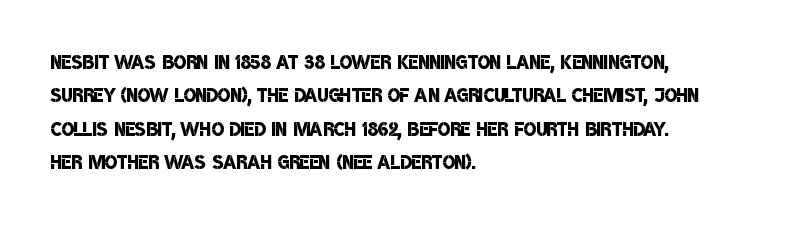
{"bold": "semi", "underline": "no", "align": "left", "line_spacing": "normal", "line_spacing_ratio": 1.28, "letter_spacing": "normal", "letter_spacing_em": 0.0, "glyph_px": 26}
